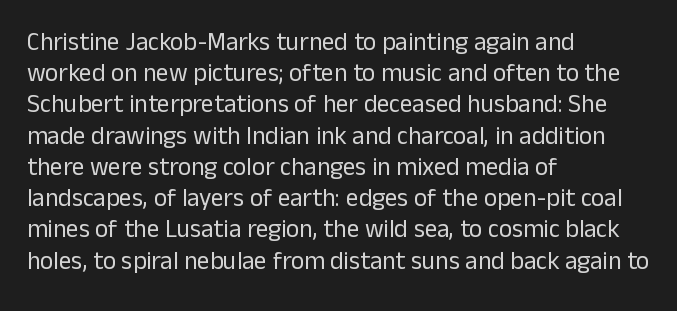
Spacing between characters is what you'd get straight out of the box. Ordinary non-slanted type is in use. The compositor pushed each line to the left boundary. Rows of type keep a routine distance in the vertical direction.
